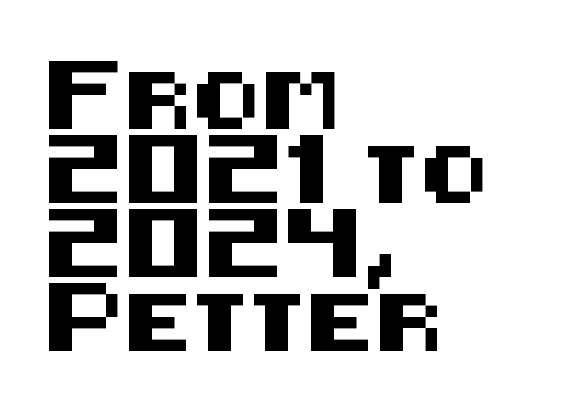
The rows are spaced the way most documents space them. The lettering holds an erect, upright posture throughout. There is no visible air inserted between adjacent glyphs. If you drew a ruler down the left edge, every line would touch it. The text was rendered using a sans face with plain stroke endings. Underlining? Definitely not there.
